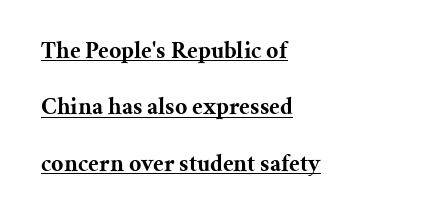
The image shows 24 px bold type, upright; set left-aligned, loose line spacing (2.35x), normal letter spacing, underlined.
